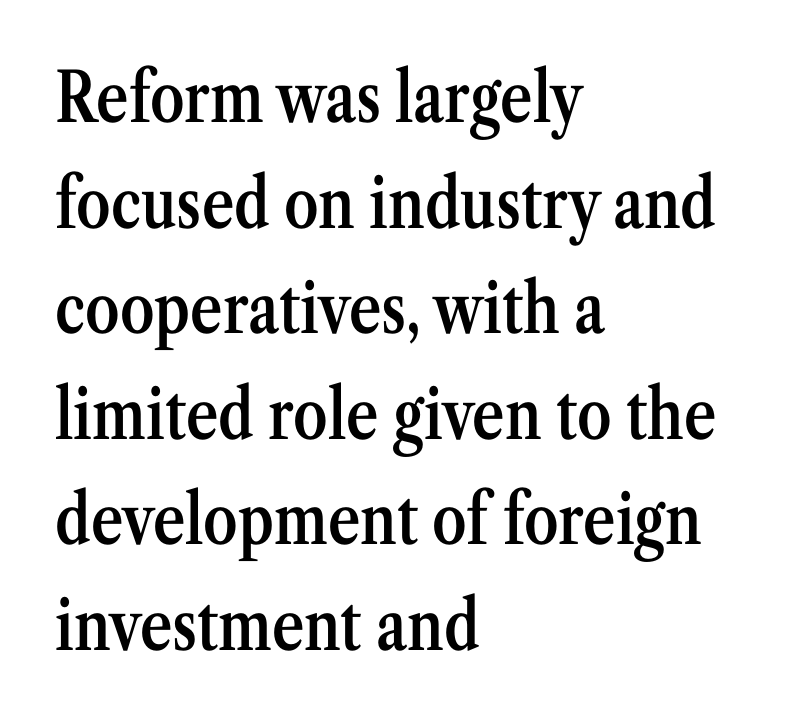
Q: Is the text bold? A: Semi-bold.
Q: Is the text italic (slanted)? A: No, it is upright.
Q: Is the typeface a serif or a sans-serif typeface? A: Serif.
Q: Is the text underlined? A: No.
Q: How is the paragraph aligned? A: Left-aligned.
Q: Is the spacing between letters normal or unusually wide? A: Normal.
Q: Is the spacing between lines tight, normal or loose? A: Normal.
Q: Width (condensed, normal, or wide)? A: Condensed.
Q: Stroke contrast? A: Medium.
Q: x-height? A: Medium.
Q: Monospaced? A: No.
